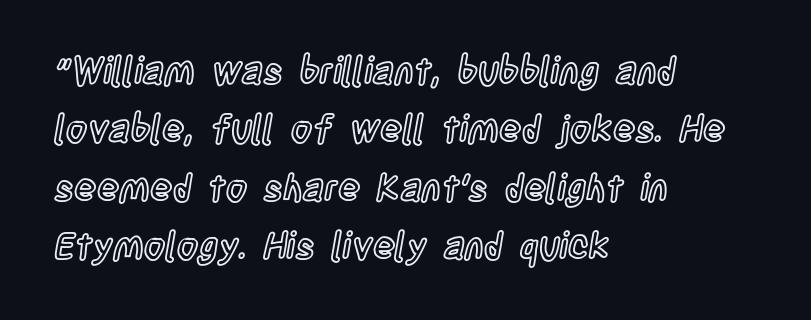
Q: Is the text italic (slanted)? A: Yes.
Q: Is the text underlined? A: No.
Q: How is the paragraph aligned? A: Left-aligned.
Q: Is the spacing between letters normal or unusually wide? A: Normal.
Q: Is the spacing between lines tight, normal or loose? A: Normal.
Q: Width (condensed, normal, or wide)? A: Condensed.
Q: x-height? A: Large.
Q: Monospaced? A: No.
